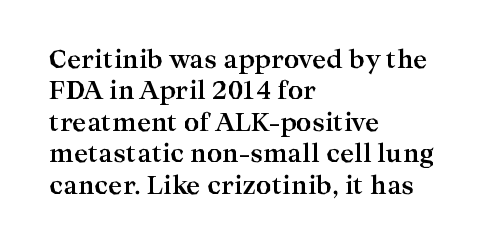
The image shows 24 px bold type, upright; set left-aligned, normal line spacing (1.31x), normal letter spacing, not underlined.
